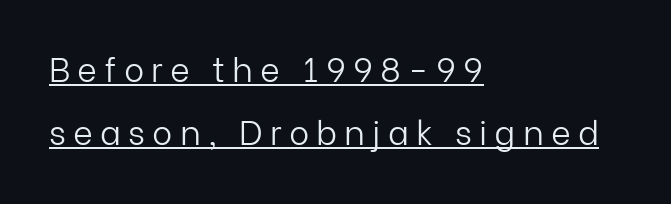
These lines were composed using upright roman letters. You could not count columns in this text — the font is proportionally spaced. Honestly, the letter spacing is so wide it's the main thing you notice. On a weight scale, this lands at 450 or below. The rendering shows plain stroke endings on the letterforms — a sans-serif design.
